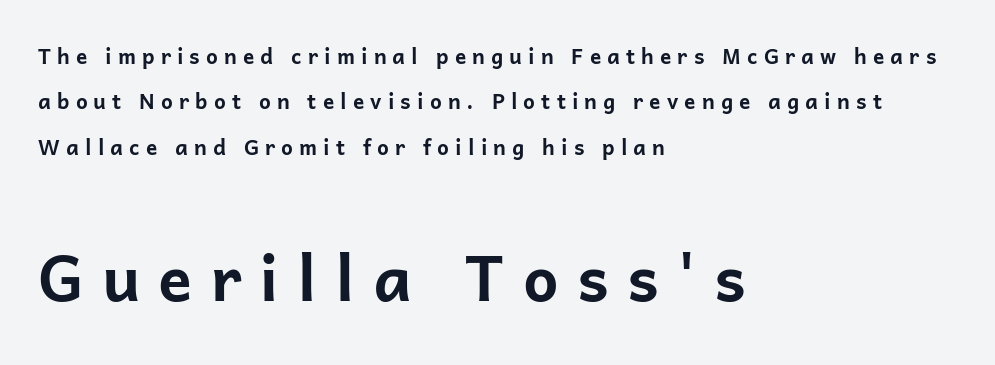
The image shows 63 px bold sans-serif type, upright; set left-aligned, loose line spacing (2.16x), unusually wide letter spacing (+0.29 em), not underlined; the second (bottom) block is 3.0x larger; low stroke contrast and a medium x-height.
